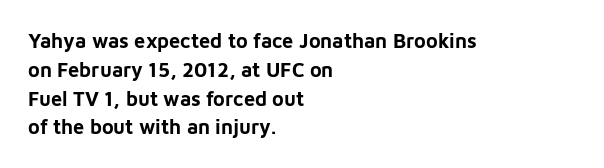
Q: Is the text bold? A: Yes.
Q: Is the text italic (slanted)? A: No, it is upright.
Q: Is the text underlined? A: No.
Q: How is the paragraph aligned? A: Left-aligned.
Q: Is the spacing between letters normal or unusually wide? A: Normal.
Q: Is the spacing between lines tight, normal or loose? A: Normal.
